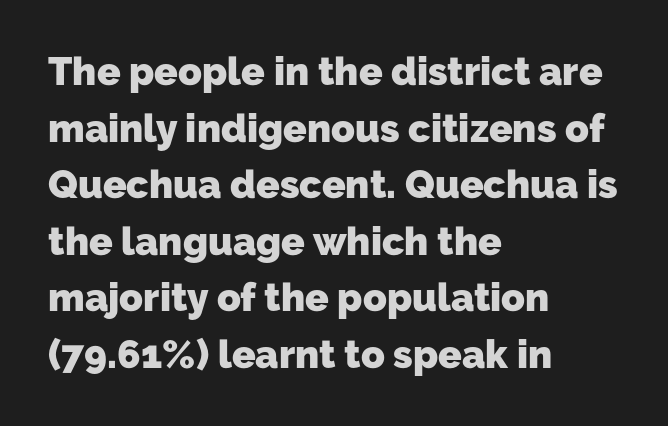
The image shows 39 px heavy sans-serif type; set left-aligned, normal line spacing (1.45x), normal letter spacing, not underlined; low stroke contrast and a medium x-height.
